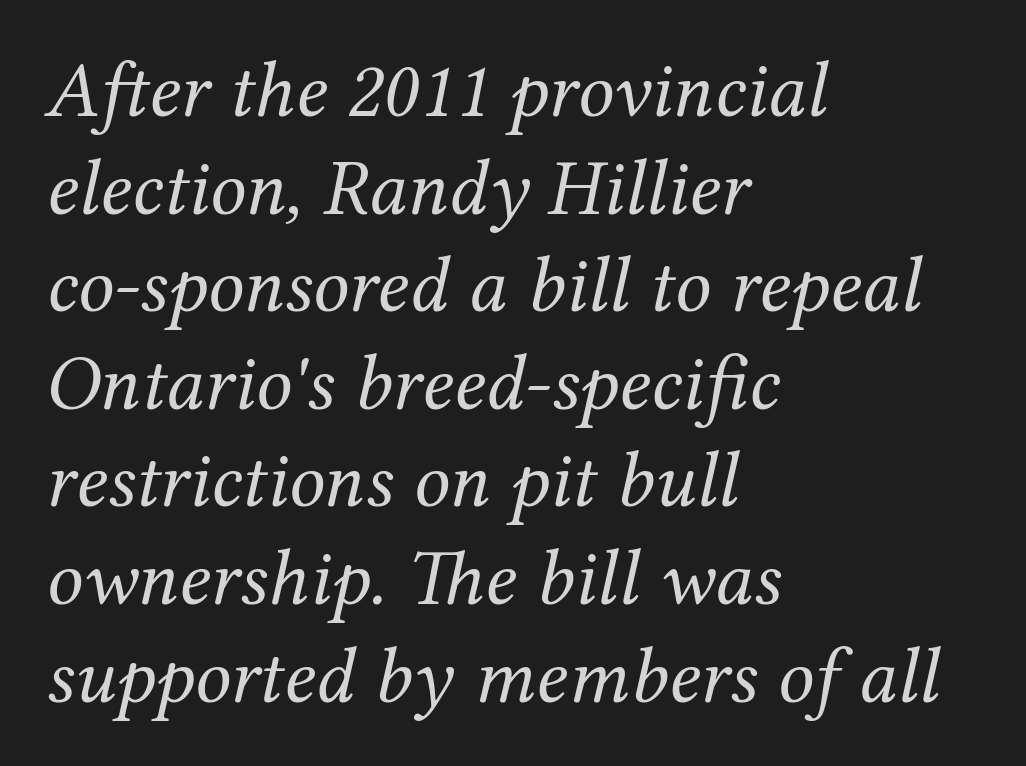
Q: Is the text bold? A: No.
Q: Is the text italic (slanted)? A: Yes, it leans right by about 12 degrees.
Q: Is the typeface a serif or a sans-serif typeface? A: Serif.
Q: Is the text underlined? A: No.
Q: How is the paragraph aligned? A: Left-aligned.
Q: Is the spacing between letters normal or unusually wide? A: Normal.
Q: Width (condensed, normal, or wide)? A: Normal.
Q: Stroke contrast? A: Medium.
Q: x-height? A: Medium.
Q: Monospaced? A: No.
